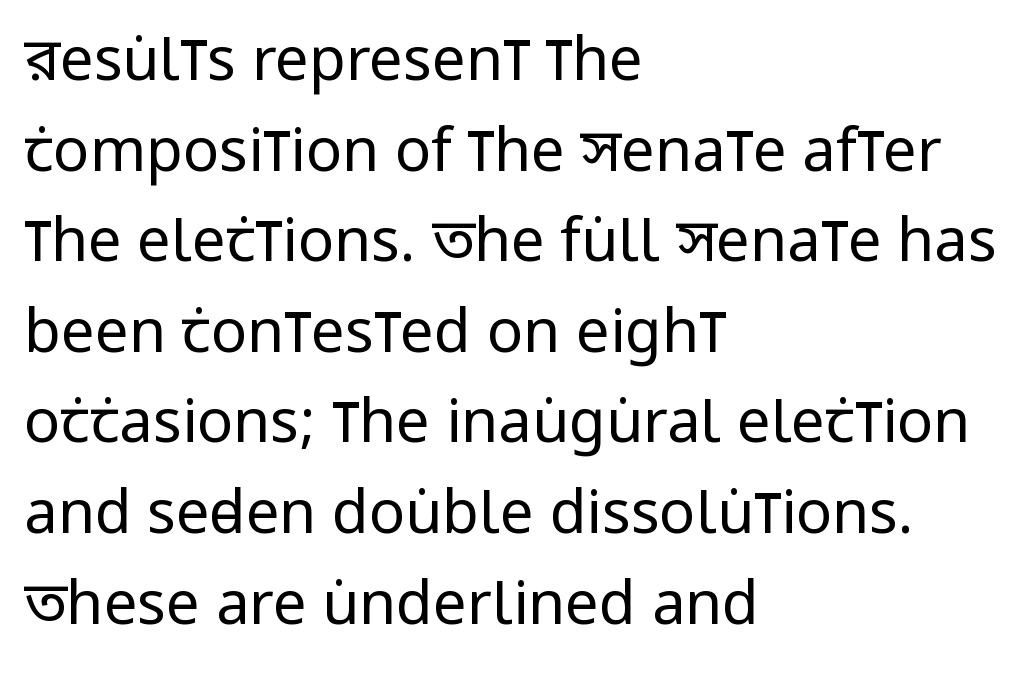
Q: Is the text bold? A: No.
Q: Is the text italic (slanted)? A: No, it is upright.
Q: Is the typeface a serif or a sans-serif typeface? A: Sans-serif.
Q: Is the text underlined? A: No.
Q: How is the paragraph aligned? A: Left-aligned.
Q: Is the spacing between letters normal or unusually wide? A: Normal.
Q: Is the spacing between lines tight, normal or loose? A: Normal.
Q: Width (condensed, normal, or wide)? A: Condensed.
Q: Stroke contrast? A: Low.
Q: x-height? A: Large.
Q: Monospaced? A: No.
